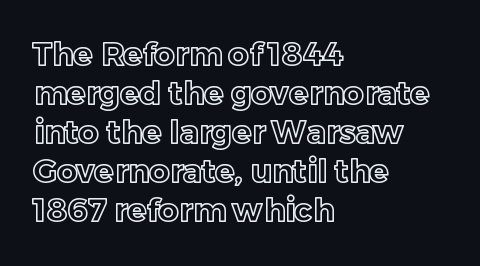
Notice how the passage keeps a crisp vertical edge on the left only. Clear beneath every line of the passage. It's the straight-up-and-down kind of type. Here the designer chose a conventional face with non-uniform glyph widths. Honestly, the letter spacing is just normal — you wouldn't notice it.
